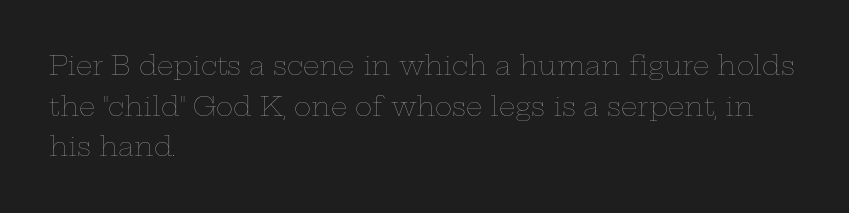
The zone under the glyphs is completely vacant. Letters have the restrained weight of plain body copy at most. Line beginnings align vertically; line endings do not. The gaps between neighbouring characters are ordinary and unremarkable.
